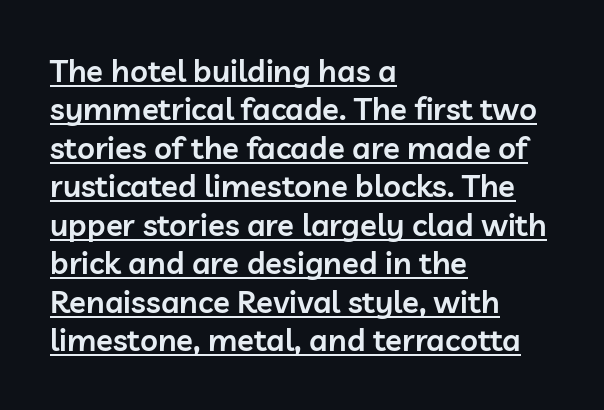
Q: Is the text bold? A: Semi-bold.
Q: Is the text italic (slanted)? A: No, it is upright.
Q: Is the typeface a serif or a sans-serif typeface? A: Sans-serif.
Q: Is the text underlined? A: Yes.
Q: How is the paragraph aligned? A: Left-aligned.
Q: Is the spacing between letters normal or unusually wide? A: Normal.
Q: Width (condensed, normal, or wide)? A: Normal.
Q: Stroke contrast? A: Low.
Q: x-height? A: Medium.
Q: Monospaced? A: No.
